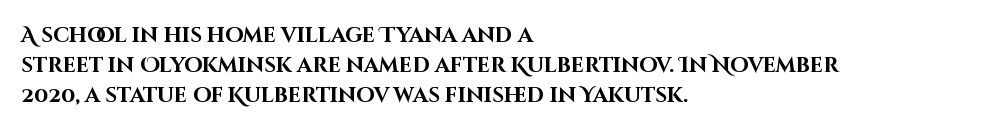
{"italic": "no", "bold": "yes", "underline": "no", "align": "left", "line_spacing": "normal", "line_spacing_ratio": 1.44, "letter_spacing": "normal", "letter_spacing_em": 0.0, "glyph_px": 21}
